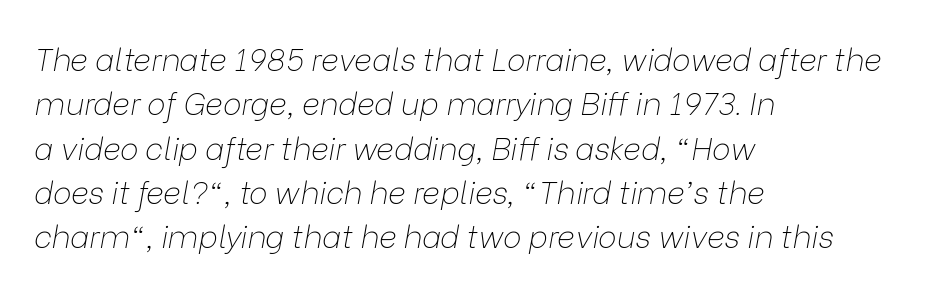
The strokes carry an ordinary text weight at most. Each row of text sits above clean, open space. Character widths vary here, with narrow letters taking less room than wide ones. Short note: letters normally spaced. The lettering tilts uniformly, giving the passage an italic look.
